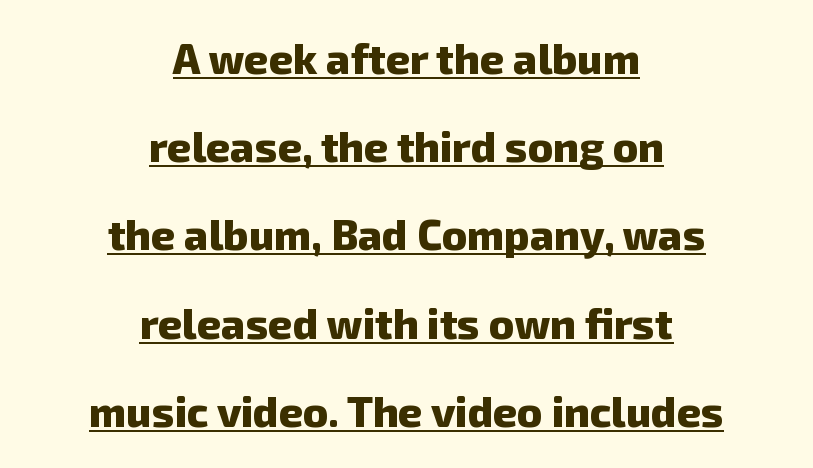
The image shows 42 px heavy sans-serif type; set centered, loose line spacing (2.1x), normal letter spacing, underlined; low stroke contrast and a medium x-height.
